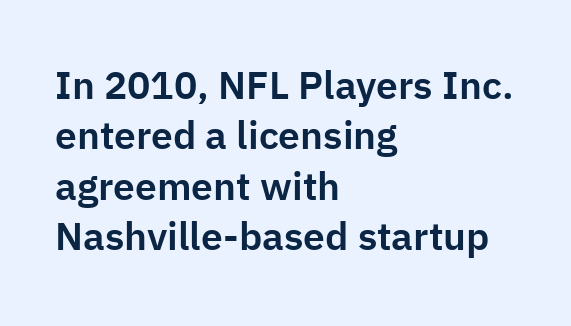
Q: Is the text italic (slanted)? A: No, it is upright.
Q: Is the typeface a serif or a sans-serif typeface? A: Sans-serif.
Q: Is the text underlined? A: No.
Q: How is the paragraph aligned? A: Left-aligned.
Q: Is the spacing between letters normal or unusually wide? A: Normal.
Q: Is the spacing between lines tight, normal or loose? A: Normal.
Q: Width (condensed, normal, or wide)? A: Normal.
Q: Stroke contrast? A: Low.
Q: x-height? A: Medium.
Q: Monospaced? A: No.
